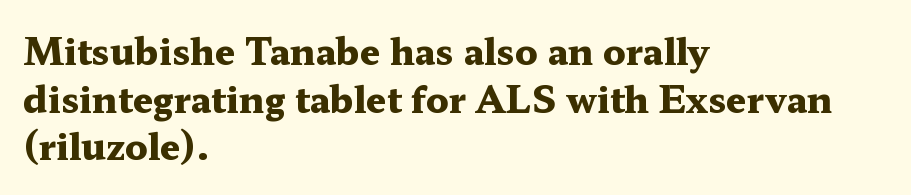
{"serif": "yes", "italic": "no", "bold": "yes", "weight": "heavy", "width": "wide", "stroke_contrast": "medium", "x_height": "medium", "monospaced": "no", "underline": "no", "align": "left", "line_spacing": "normal", "line_spacing_ratio": 1.32, "letter_spacing": "normal", "letter_spacing_em": 0.0, "glyph_px": 36}
